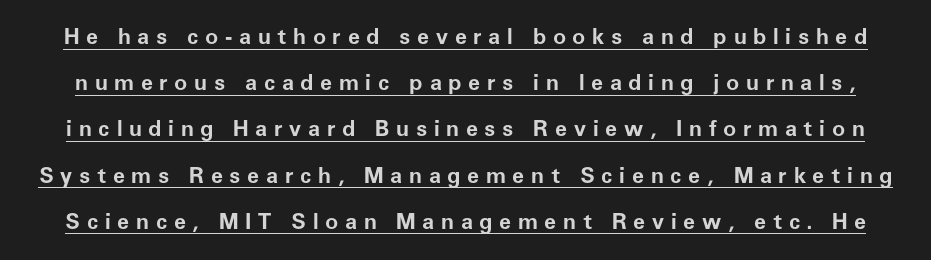
Honestly, the letter spacing is so wide it's the main thing you notice. Posture: upright roman. Every letter is thick-stroked: bold, no question. Honestly, the underline is the first thing you notice here.
